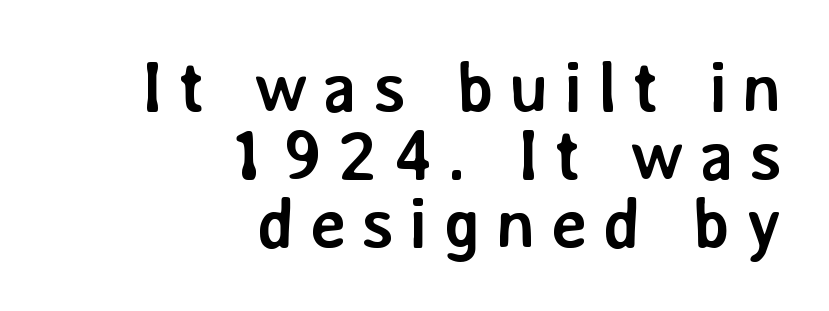
The image shows 71 px semibold sans-serif type, upright; set right-aligned, tight line spacing (0.96x), unusually wide letter spacing (+0.2 em), not underlined; low stroke contrast and a medium x-height.
